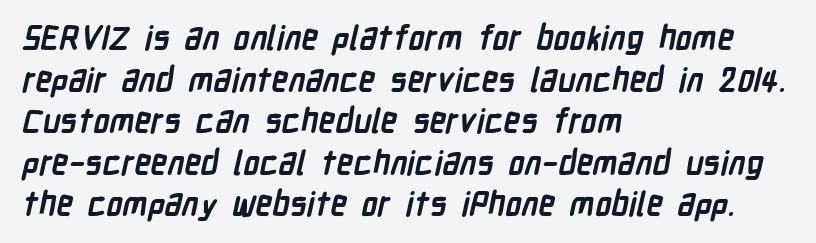
Q: Is the text bold? A: Yes.
Q: Is the typeface a serif or a sans-serif typeface? A: Sans-serif.
Q: Is the text underlined? A: No.
Q: How is the paragraph aligned? A: Left-aligned.
Q: Is the spacing between letters normal or unusually wide? A: Normal.
Q: Is the spacing between lines tight, normal or loose? A: Normal.
Q: Width (condensed, normal, or wide)? A: Condensed.
Q: Stroke contrast? A: Low.
Q: x-height? A: Medium.
Q: Monospaced? A: No.
